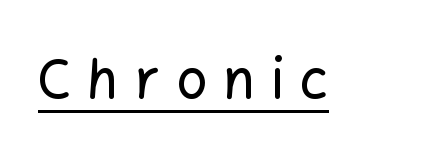
The type is letterspaced generously, with wide tracking. Here the designer chose a conventional face with non-uniform glyph widths. Posture: straight, roman, zero tilt. Type style note: lacks serifs. The lettering is marked with a stroke running underneath it.
